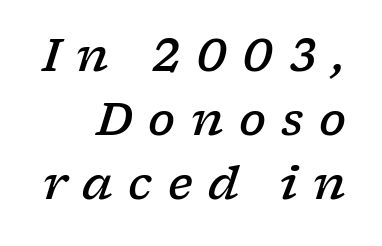
Rendered with sloped, italic letterforms. If you measured baseline to baseline, you'd find a middling distance. Small tapered or slab feet sit at the stroke ends, so this counts as serif. The strokes are fattened partway — semibold, not bold. There is plenty of visible air inserted between adjacent glyphs. Think of a printed novel: that variable character pitch is what you see here.
